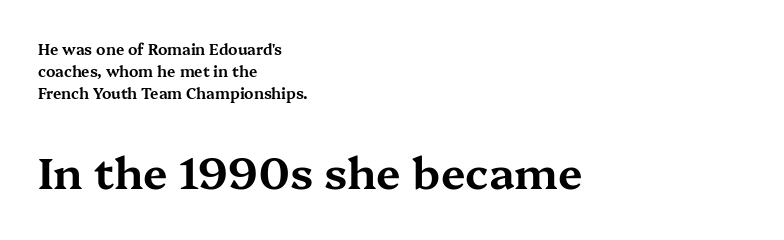
The image shows 44 px wide serif type, upright; set left-aligned, normal line spacing (1.47x), normal letter spacing, not underlined; the second (bottom) block is 2.93x larger; medium stroke contrast and a medium x-height.
